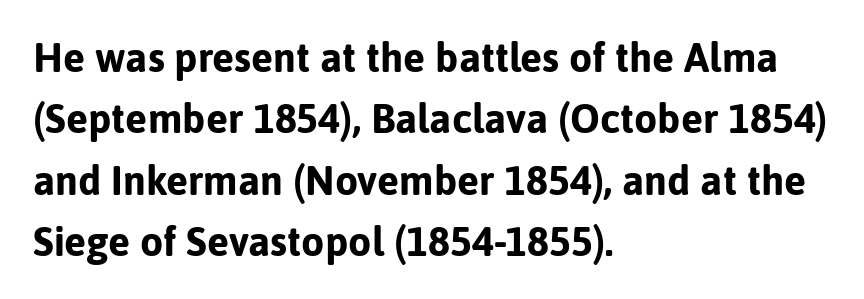
Quick note: interline space is typical. The typeface chosen for these lines omits serifs. The face used here is proportionally spaced, like ordinary book or web type. As a designer I'd log this as weight 700, bold. The words here are not underlined.
